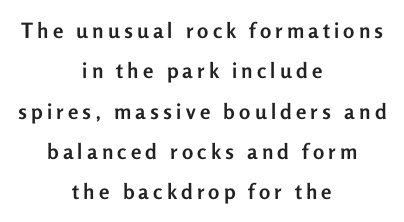
The letterforms stand isolated, each surrounded by extra space. Caption: bold face, heavy strokes. The typography opts for an upright posture over an oblique one. Successive baselines arrive slowly, with a big drop between each. Clear beneath every line of the passage. One-word summary of the alignment: center.
